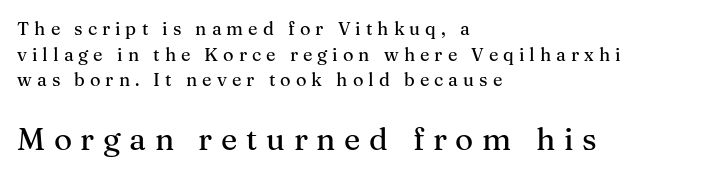
{"serif": "yes", "italic": "no", "width": "normal", "stroke_contrast": "medium", "x_height": "medium", "monospaced": "no", "underline": "no", "align": "left", "line_spacing": "normal", "line_spacing_ratio": 1.43, "letter_spacing": "wide", "letter_spacing_em": 0.28, "larger_block": "second", "size_ratio": 1.72, "glyph_px": 31}
